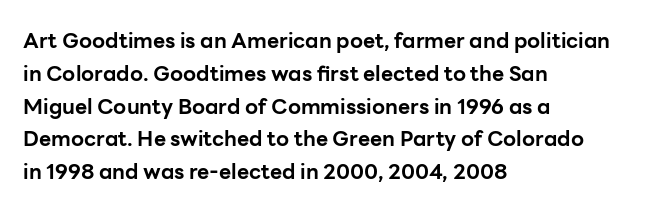
{"italic": "no", "bold": "yes", "underline": "no", "align": "left", "line_spacing": "normal", "line_spacing_ratio": 1.56, "letter_spacing": "normal", "letter_spacing_em": 0.0, "glyph_px": 21}
